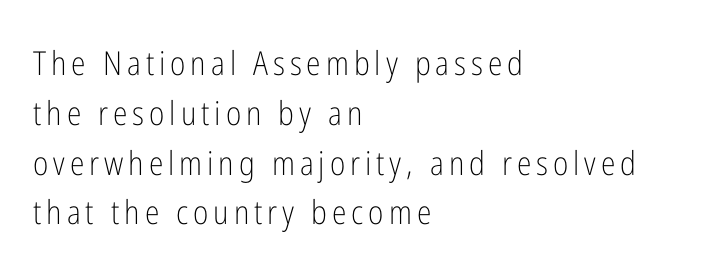
The image shows 33 px light, condensed sans-serif type, upright; set left-aligned, normal line spacing (1.51x), not underlined; low stroke contrast and a medium x-height.
